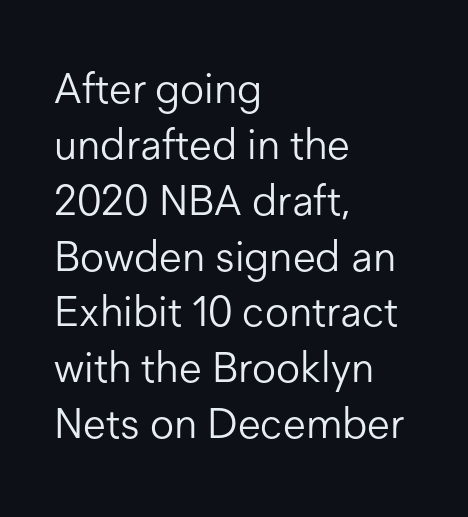
{"serif": "no", "italic": "no", "bold": "no", "weight": "light", "width": "normal", "stroke_contrast": "low", "x_height": "medium", "monospaced": "no", "underline": "no", "align": "left", "line_spacing": "normal", "line_spacing_ratio": 1.33, "letter_spacing": "normal", "letter_spacing_em": 0.0, "glyph_px": 42}
